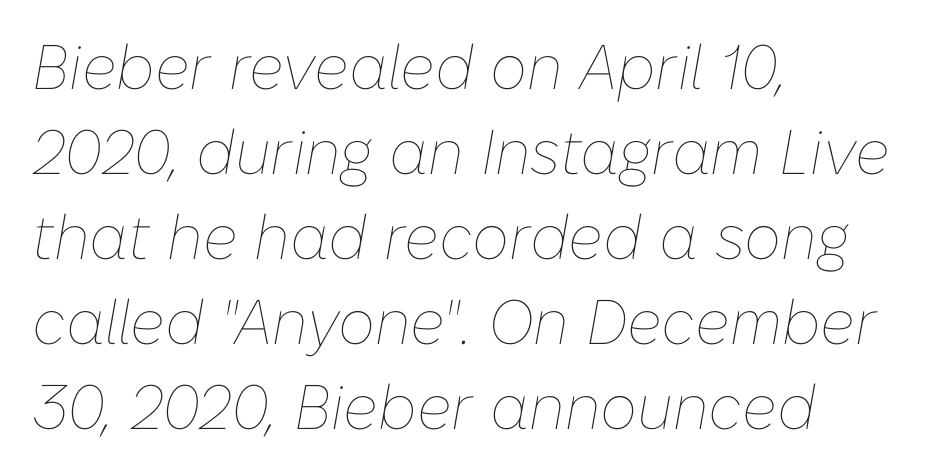
{"italic": "yes", "lean": "right", "slant_degrees": 10, "bold": "no", "weight": "thin", "width": "normal", "stroke_contrast": "low", "x_height": "medium", "monospaced": "no", "underline": "no", "align": "left", "line_spacing": "normal", "line_spacing_ratio": 1.35, "letter_spacing": "normal", "letter_spacing_em": 0.0, "glyph_px": 63}
